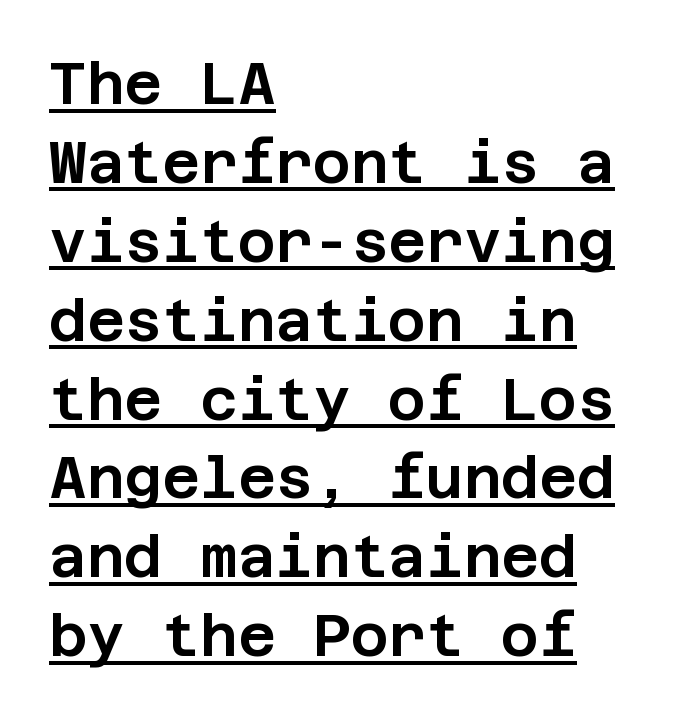
The image shows 58 px sans-serif type, upright; set left-aligned, normal line spacing (1.36x), normal letter spacing, underlined; low stroke contrast and a large x-height.
